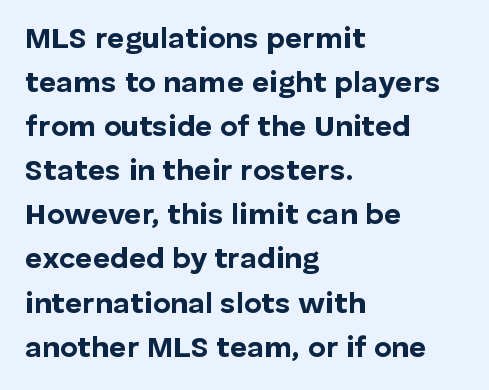
{"serif": "no", "italic": "no", "bold": "yes", "weight": "bold", "width": "normal", "stroke_contrast": "low", "x_height": "medium", "monospaced": "no", "underline": "no", "align": "left", "line_spacing": "normal", "line_spacing_ratio": 1.47, "letter_spacing": "normal", "letter_spacing_em": 0.0, "glyph_px": 30}
